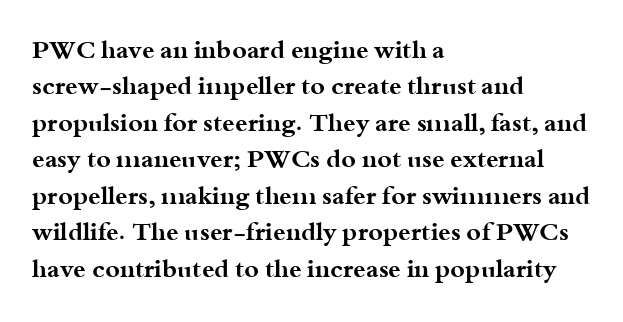
The letters are bold, with thick, heavy strokes. If you measured baseline to baseline, you'd find a middling distance. Posture: straight, roman, zero tilt. No word sits above an underline.
